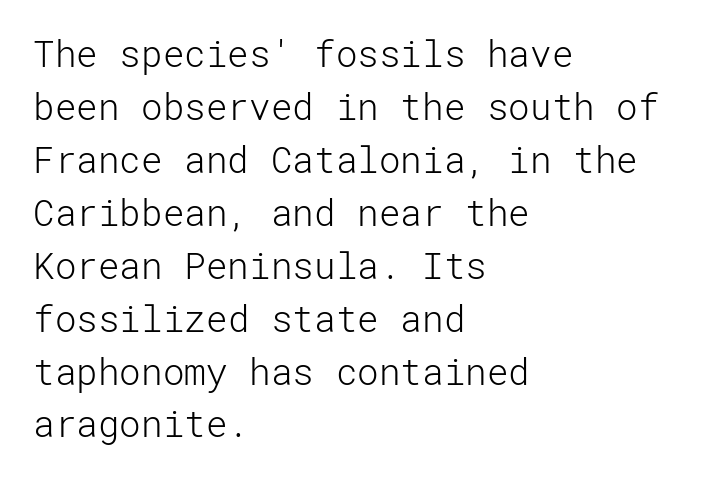
Is the letter spacing exaggerated? No — it looks like the ordinary default. A sans-serif font was chosen for this passage. The lines are quadded left. Weight class: somewhere from thin through regular. Italic? Not at all — the glyphs are vertical. Underlining? Definitely not there.
